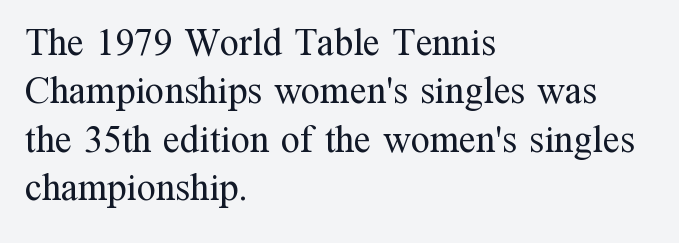
{"serif": "yes", "italic": "no", "bold": "no", "weight": "regular", "width": "normal", "stroke_contrast": "medium", "x_height": "medium", "monospaced": "no", "underline": "no", "align": "left", "line_spacing": "normal", "line_spacing_ratio": 1.27, "letter_spacing": "normal", "letter_spacing_em": 0.0, "glyph_px": 38}
